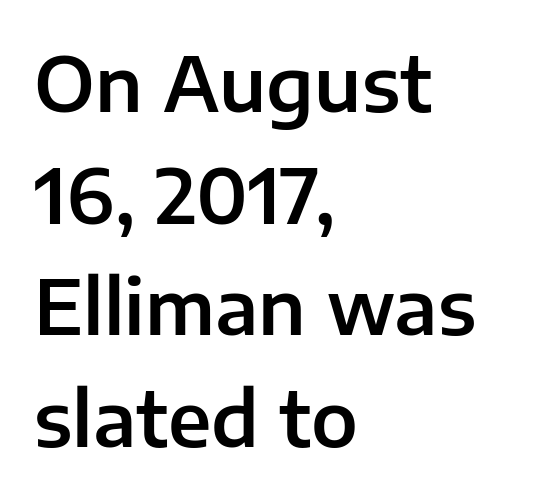
The image shows 75 px sans-serif type, upright; set left-aligned, normal line spacing (1.49x), normal letter spacing, not underlined; low stroke contrast and a medium x-height.
